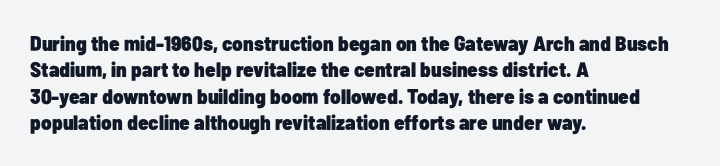
Q: Is the text bold? A: Yes.
Q: Is the text italic (slanted)? A: No, it is upright.
Q: Is the text underlined? A: No.
Q: How is the paragraph aligned? A: Left-aligned.
Q: Is the spacing between letters normal or unusually wide? A: Normal.
Q: Is the spacing between lines tight, normal or loose? A: Normal.
